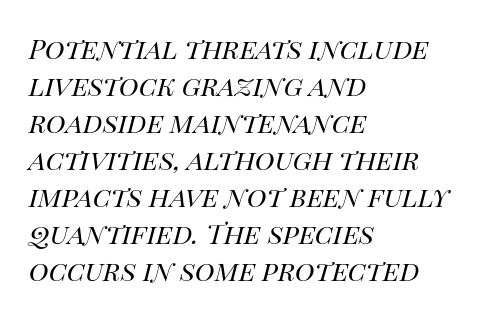
The image shows 27 px text type, italic (leaning right); set left-aligned, normal line spacing (1.37x), normal letter spacing, not underlined.
